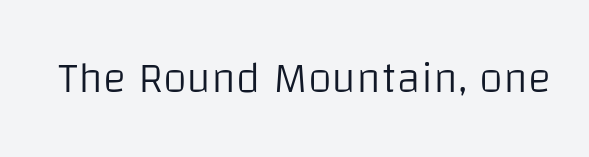
{"serif": "no", "italic": "no", "bold": "no", "weight": "light", "width": "normal", "stroke_contrast": "low", "x_height": "large", "monospaced": "no", "underline": "no", "letter_spacing": "normal", "letter_spacing_em": 0.0, "glyph_px": 44}
